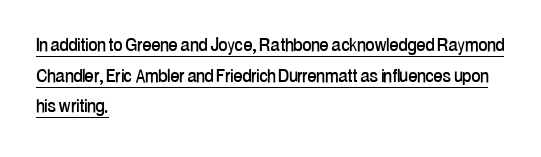
The image shows 22 px text type, upright; set left-aligned, normal line spacing (1.39x), normal letter spacing, underlined.
